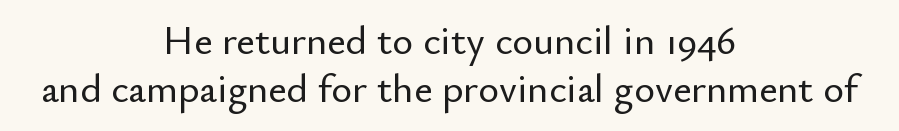
{"serif": "no", "italic": "no", "width": "normal", "stroke_contrast": "low", "x_height": "small", "monospaced": "no", "underline": "no", "align": "center", "line_spacing_ratio": 1.2, "letter_spacing": "normal", "letter_spacing_em": 0.0, "glyph_px": 40}
